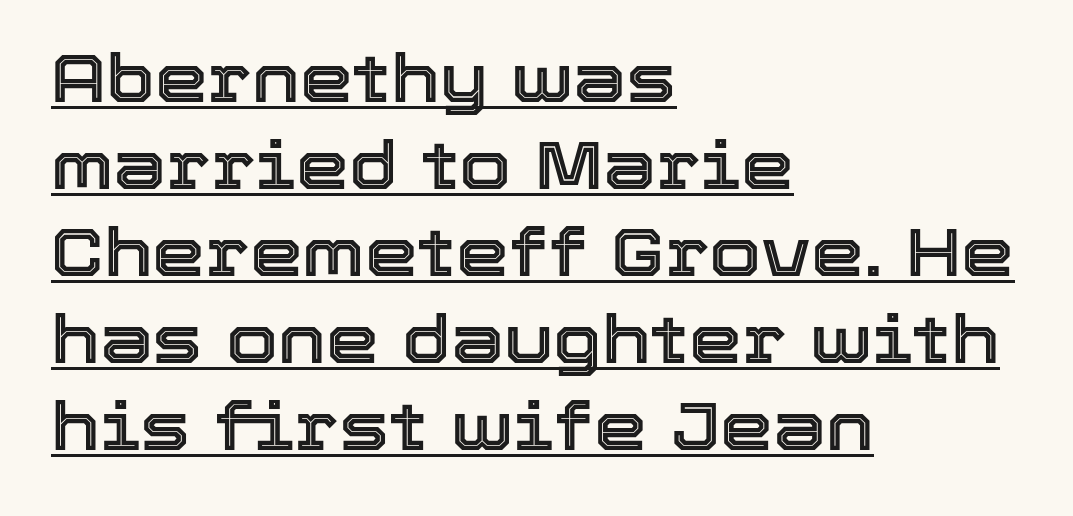
Q: Is the text italic (slanted)? A: No, it is upright.
Q: Is the text underlined? A: Yes.
Q: How is the paragraph aligned? A: Left-aligned.
Q: Is the spacing between letters normal or unusually wide? A: Normal.
Q: Is the spacing between lines tight, normal or loose? A: Normal.
Q: Width (condensed, normal, or wide)? A: Normal.
Q: x-height? A: Medium.
Q: Monospaced? A: No.
